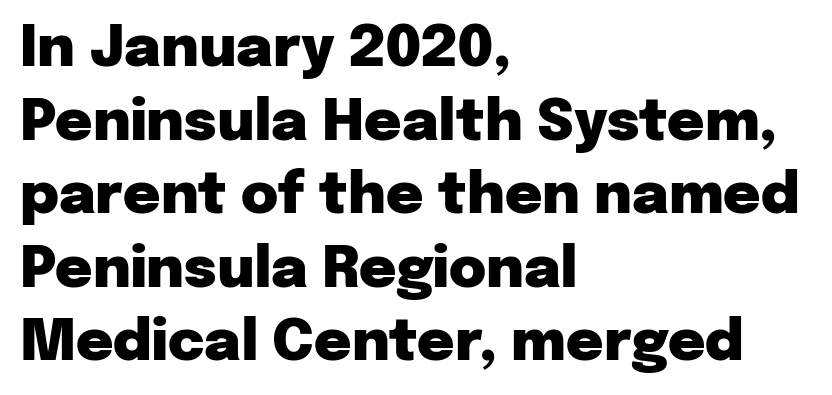
The image shows 57 px heavy sans-serif type, upright; set left-aligned, normal line spacing (1.29x), normal letter spacing, not underlined; low stroke contrast and a medium x-height.
